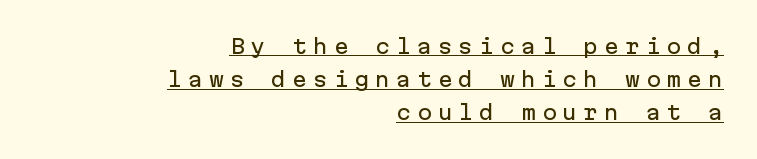
Short note: letters widely spaced. Each line of the rendering has a horizontal stroke beneath the glyphs. The lettering holds an erect, upright posture throughout. The ragged edge is on the left, which tells us the setting is flush right. The rendering uses a moderate line-height, typical for paragraphs.
